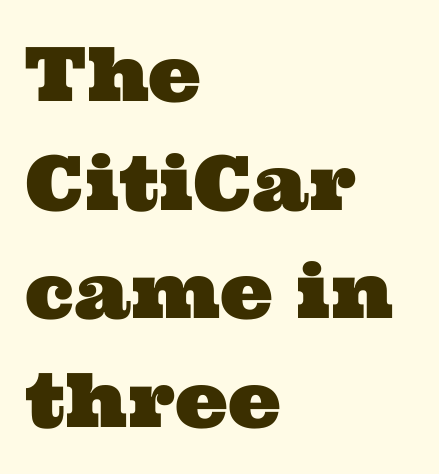
Q: Is the typeface a serif or a sans-serif typeface? A: Serif.
Q: Is the text underlined? A: No.
Q: How is the paragraph aligned? A: Left-aligned.
Q: Is the spacing between letters normal or unusually wide? A: Normal.
Q: Is the spacing between lines tight, normal or loose? A: Normal.
Q: Width (condensed, normal, or wide)? A: Wide.
Q: Stroke contrast? A: Medium.
Q: x-height? A: Medium.
Q: Monospaced? A: No.
